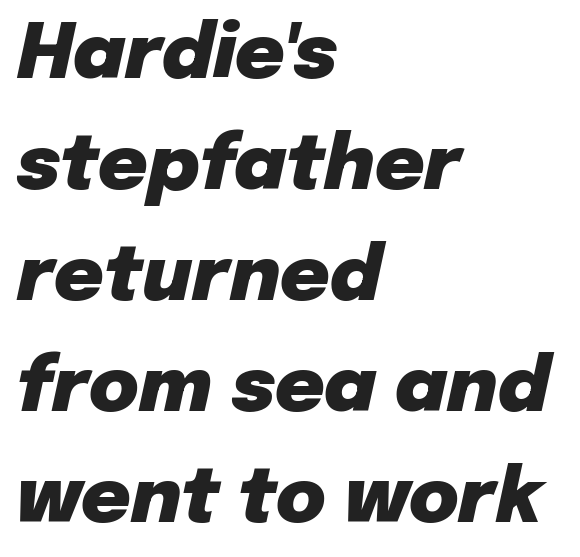
{"italic": "yes", "lean": "right", "slant_degrees": 12, "bold": "yes", "weight": "heavy", "width": "normal", "stroke_contrast": "low", "x_height": "medium", "monospaced": "no", "underline": "no", "align": "left", "line_spacing": "normal", "line_spacing_ratio": 1.46, "letter_spacing": "normal", "letter_spacing_em": 0.0, "glyph_px": 76}
